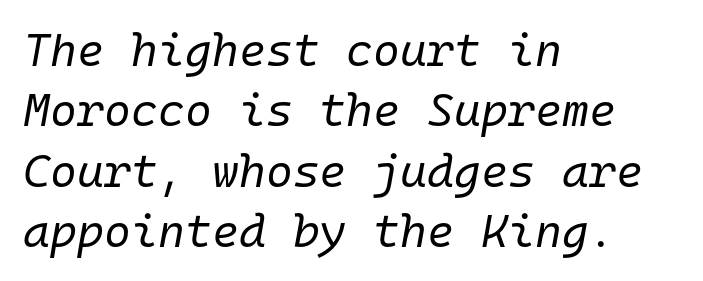
The image shows 46 px regular-weight type, italic (leaning right), monospaced; set left-aligned, normal line spacing (1.31x), normal letter spacing, not underlined; low stroke contrast and a medium x-height.
